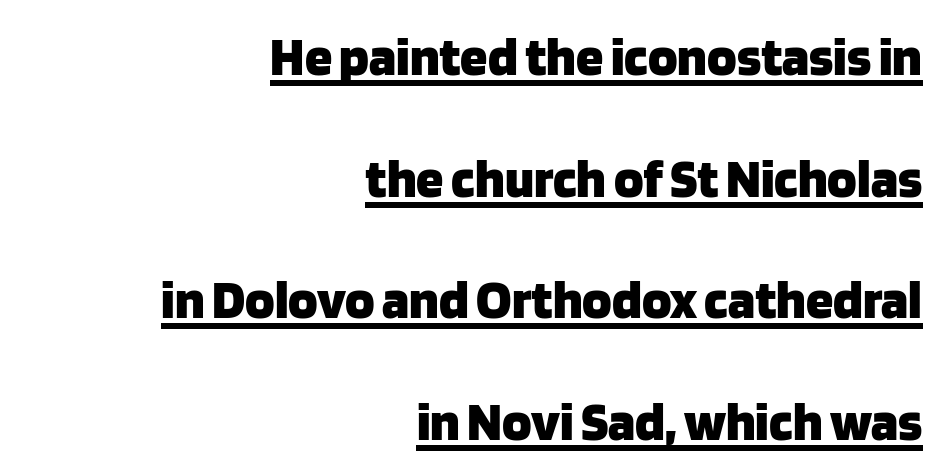
The letters stand upright; this is a roman face. Is this a fixed-width face? No — the glyphs have proportional, varying widths. Tracking value appears to be zero — textbook default spacing. The passage shown is emphatically bold. The text was rendered using a sans face with plain stroke endings. The typesetter has applied underlining to the passage shown.
